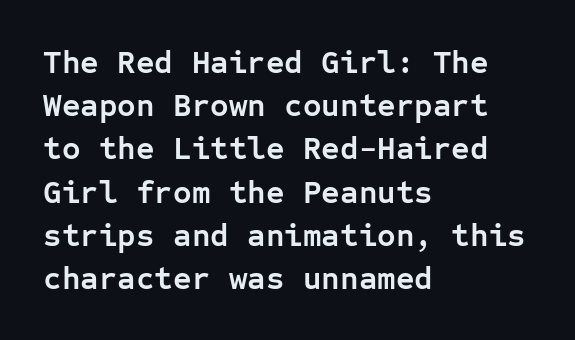
{"serif": "no", "italic": "no", "bold": "yes", "weight": "semibold", "width": "normal", "stroke_contrast": "low", "x_height": "medium", "monospaced": "yes", "underline": "no", "align": "left", "line_spacing": "normal", "line_spacing_ratio": 1.35, "letter_spacing": "normal", "letter_spacing_em": 0.0, "glyph_px": 32}
